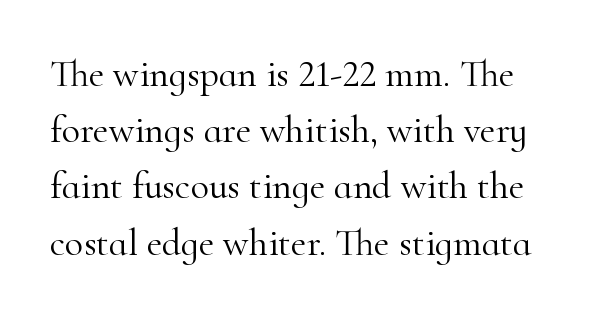
{"serif": "yes", "italic": "no", "bold": "no", "weight": "light", "width": "normal", "stroke_contrast": "high", "x_height": "small", "monospaced": "no", "underline": "no", "line_spacing": "normal", "line_spacing_ratio": 1.48, "letter_spacing": "normal", "letter_spacing_em": 0.0, "glyph_px": 38}
